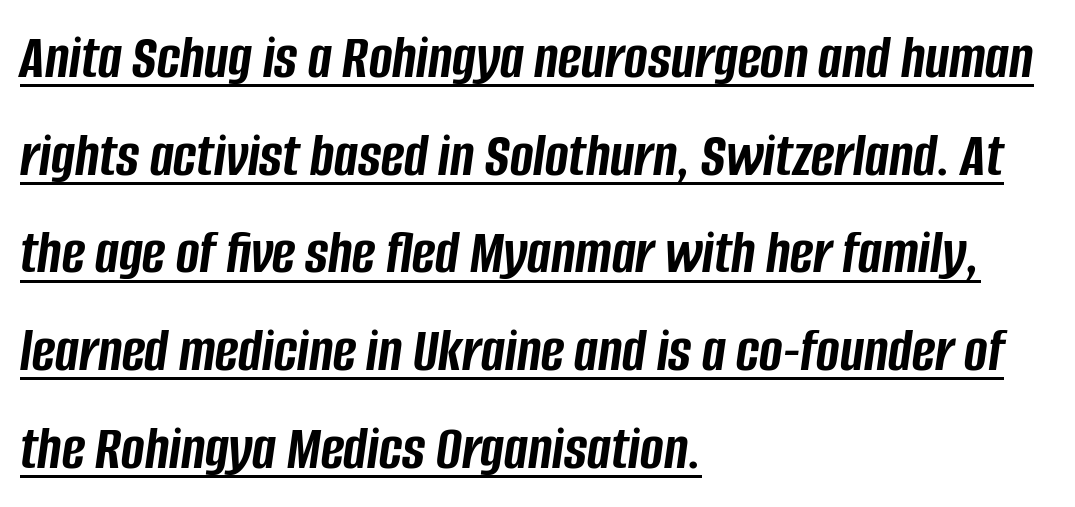
The image shows 63 px semibold, condensed type, italic (leaning right); set left-aligned, normal line spacing (1.55x), normal letter spacing, underlined; low stroke contrast and a large x-height.
